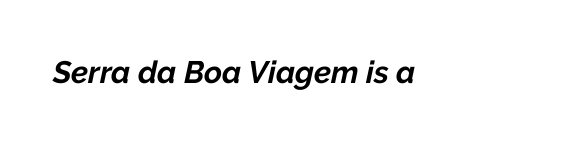
Q: Is the text bold? A: Yes.
Q: Is the text italic (slanted)? A: Yes, it leans right by about 12 degrees.
Q: Is the text underlined? A: No.
Q: Is the spacing between letters normal or unusually wide? A: Normal.
Q: Width (condensed, normal, or wide)? A: Normal.
Q: Stroke contrast? A: Low.
Q: x-height? A: Medium.
Q: Monospaced? A: No.
